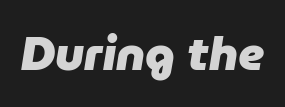
Q: Is the text bold? A: Yes.
Q: Is the text italic (slanted)? A: Yes, it leans right by about 9 degrees.
Q: Is the text underlined? A: No.
Q: Is the spacing between letters normal or unusually wide? A: Normal.
Q: Width (condensed, normal, or wide)? A: Normal.
Q: Stroke contrast? A: Low.
Q: x-height? A: Medium.
Q: Monospaced? A: No.
